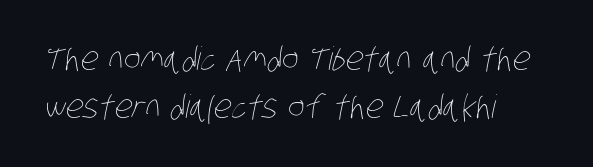
{"bold": "no", "weight": "thin", "width": "condensed", "stroke_contrast": "low", "x_height": "large", "monospaced": "no", "underline": "no", "align": "left", "line_spacing": "normal", "line_spacing_ratio": 1.49, "letter_spacing": "normal", "letter_spacing_em": 0.0, "glyph_px": 32}
